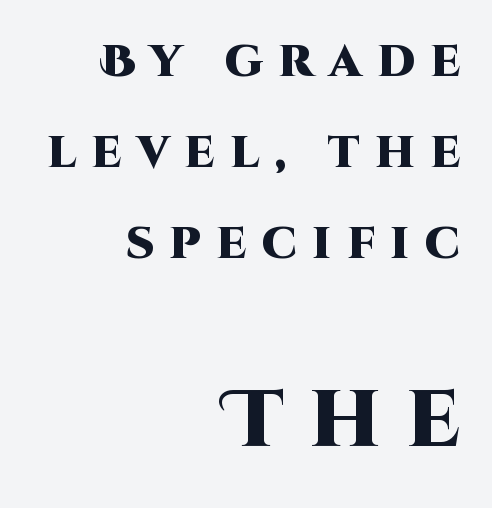
Classification — sans serif. Ordinary non-slanted type is in use. Between these two stacked blocks, the lower one wins on size. Unmarked baselines from the first word to the last. Note the varied advance widths — an 'i' is clearly narrower than an 'm'.
